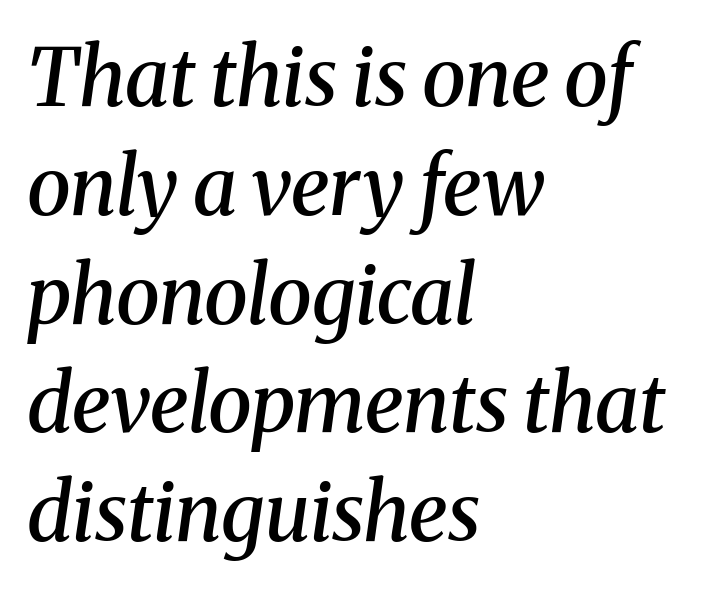
The image shows 80 px semibold serif type, italic (leaning right); set left-aligned, normal line spacing (1.36x), normal letter spacing, not underlined; medium stroke contrast and a medium x-height.
